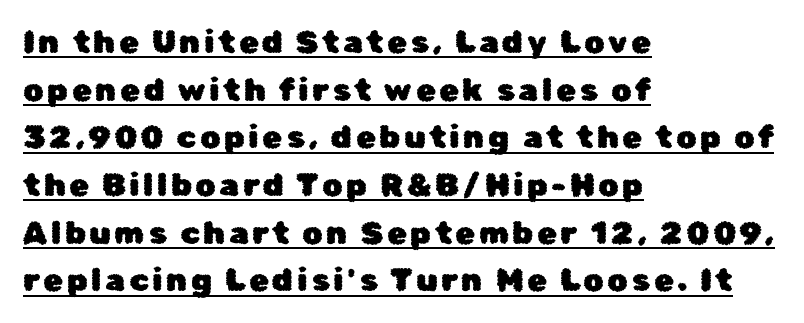
These lines sit exactly where default settings would place them. The typeface chosen for these lines omits serifs. The lines in this sample share a left origin and differ only in where they stop. The rendering uses the underline text-decoration.
